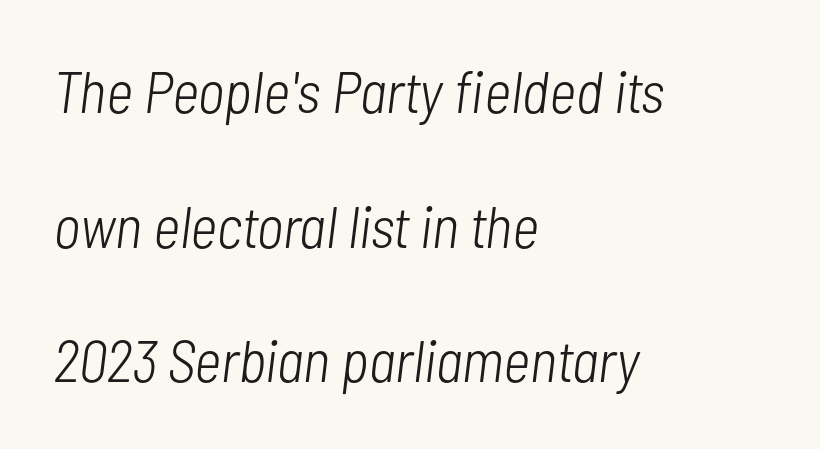
{"italic": "yes", "lean": "right", "slant_degrees": 7, "bold": "no", "weight": "light", "width": "condensed", "stroke_contrast": "low", "x_height": "medium", "monospaced": "no", "underline": "no", "align": "left", "line_spacing": "loose", "line_spacing_ratio": 2.28, "letter_spacing": "normal", "letter_spacing_em": 0.0, "glyph_px": 59}
